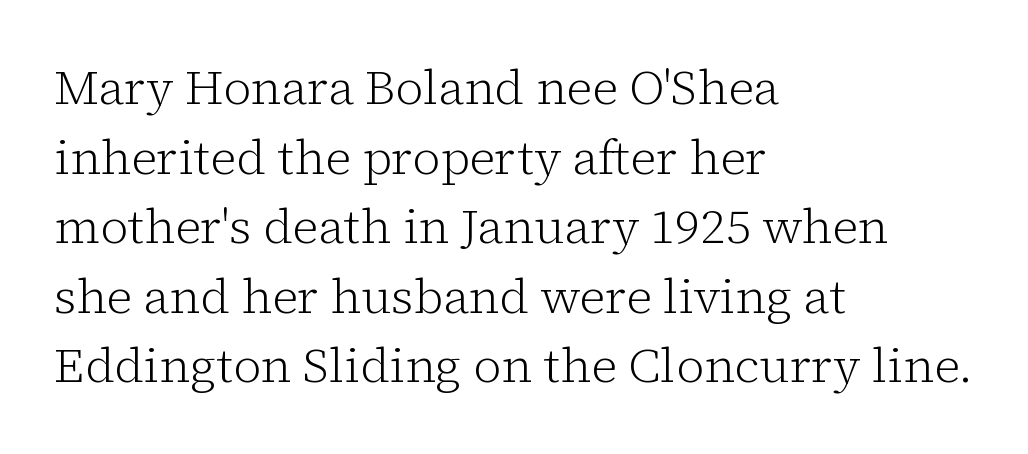
The image shows 48 px light serif type, upright; set left-aligned, normal line spacing (1.45x), normal letter spacing, not underlined; low stroke contrast and a medium x-height.
